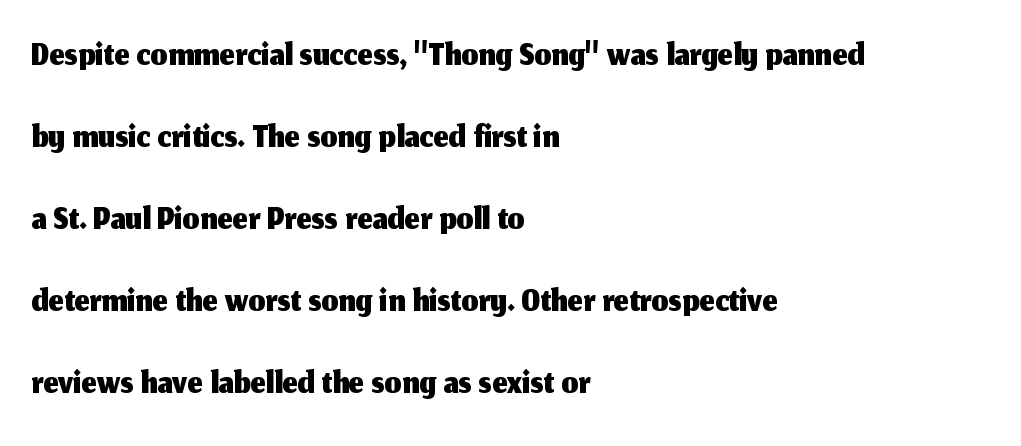
The image shows 54 px sans-serif type, upright; set left-aligned, normal line spacing (1.52x), normal letter spacing, not underlined; medium stroke contrast and a medium x-height.
